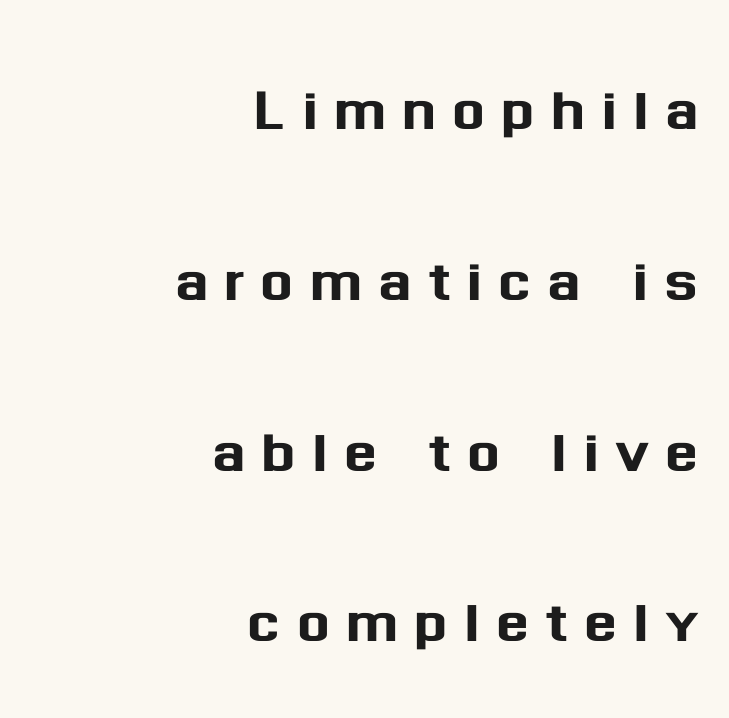
The glyphs are unaccompanied by any horizontal stroke below them. Characters remain perfectly vertical along every line. The face used here is proportionally spaced, like ordinary book or web type. The gaps between neighbouring characters are conspicuously large. What kind of face is this? One without serifs — a sans. The setting favours the right margin, as signatures and pull-quotes sometimes do.
